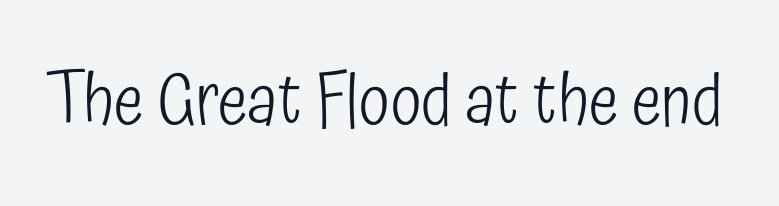
Weight class: somewhere from thin through regular. Anything drawn beneath the words? Only blank space. This sample uses a sans-serif face. The letters sit at their default tracking, neither squeezed nor spread. The passage shown is typed in a proportional face where columns would drift. When letters stand straight like this, we call the style roman or upright.
